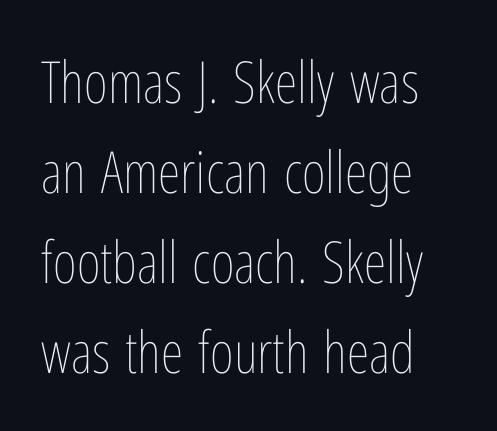
Q: Is the text bold? A: No.
Q: Is the text italic (slanted)? A: No, it is upright.
Q: Is the text underlined? A: No.
Q: How is the paragraph aligned? A: Left-aligned.
Q: Is the spacing between letters normal or unusually wide? A: Normal.
Q: Is the spacing between lines tight, normal or loose? A: Normal.
Q: Width (condensed, normal, or wide)? A: Condensed.
Q: Stroke contrast? A: Low.
Q: x-height? A: Medium.
Q: Monospaced? A: No.
